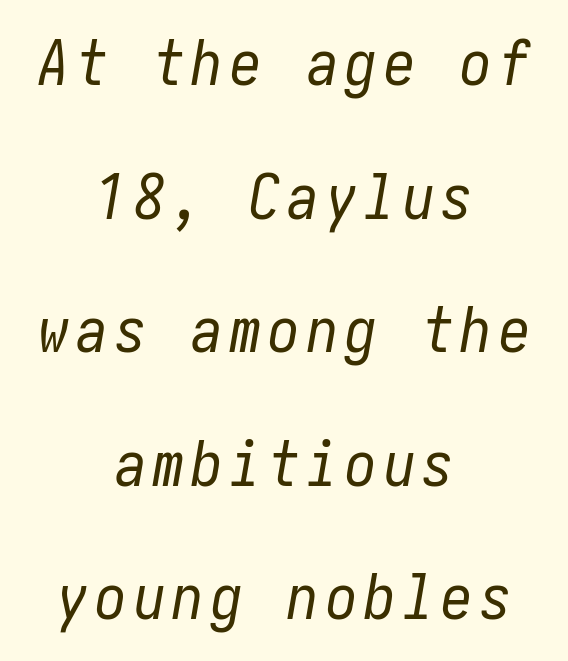
Q: Is the text bold? A: No.
Q: Is the text italic (slanted)? A: Yes, it leans right by about 10 degrees.
Q: Is the text underlined? A: No.
Q: How is the paragraph aligned? A: Centered.
Q: Is the spacing between lines tight, normal or loose? A: Loose.
Q: Width (condensed, normal, or wide)? A: Condensed.
Q: Stroke contrast? A: Low.
Q: x-height? A: Medium.
